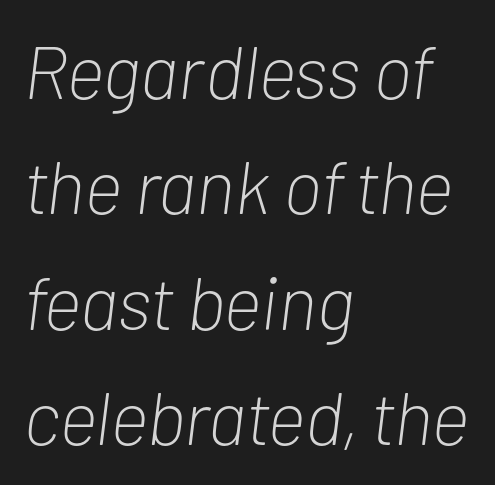
Spacing verdict: proportional, widths tailored to each character. This sample uses an oblique cut, with every glyph tilted off the vertical. Each new line begins a customary step beneath the previous one. The rendering keeps characters at their native spacing. Check under the words: just untouched page. The text block is weighted toward the left margin, trailing off unevenly rightward.
